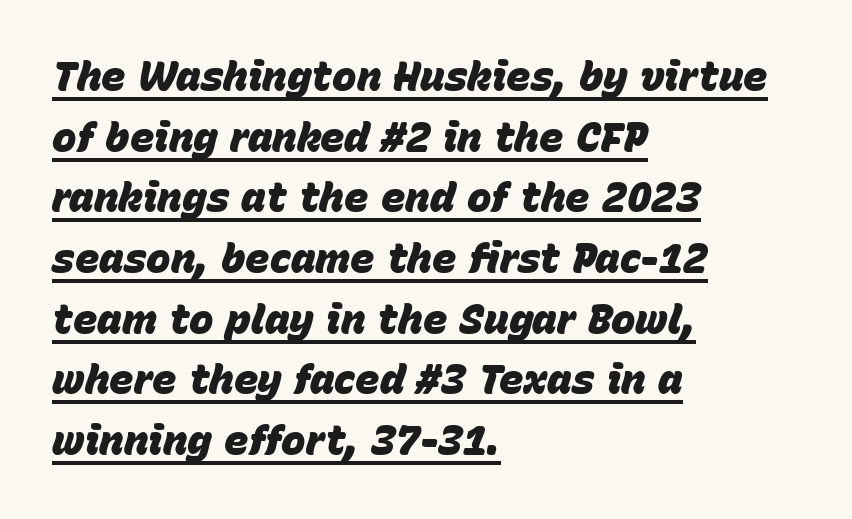
No extra tracking has been applied to these lines. Weight check: bold — yes, fully. Decoration check: the copy is underlined. The rendering anchors every line to the left-hand side. You could not count columns in this text — the font is proportionally spaced.
